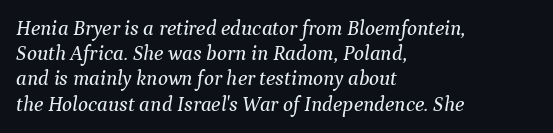
{"italic": "yes", "lean": "right", "slant_degrees": 9, "underline": "no", "align": "left", "line_spacing_ratio": 1.2, "letter_spacing": "normal", "letter_spacing_em": 0.0, "glyph_px": 21}
